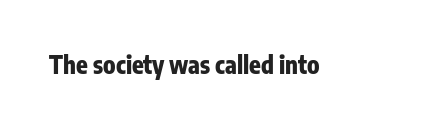
Q: Is the text bold? A: Yes.
Q: Is the text italic (slanted)? A: No, it is upright.
Q: Is the text underlined? A: No.
Q: Is the spacing between letters normal or unusually wide? A: Normal.
